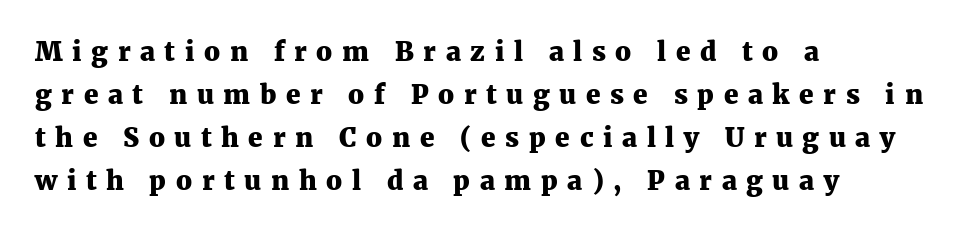
The image shows 26 px bold type, upright; set left-aligned, normal line spacing (1.66x), unusually wide letter spacing (+0.37 em), not underlined.
